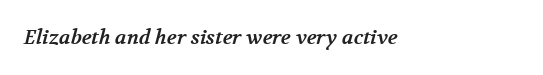
{"bold": "yes", "underline": "no", "letter_spacing": "normal", "letter_spacing_em": 0.0, "glyph_px": 20}
